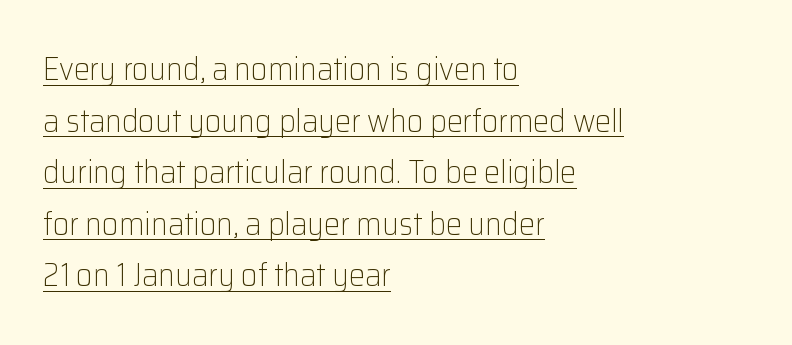
{"serif": "no", "italic": "no", "bold": "no", "weight": "light", "width": "normal", "stroke_contrast": "low", "x_height": "medium", "monospaced": "no", "underline": "yes", "align": "left", "line_spacing": "normal", "line_spacing_ratio": 1.61, "letter_spacing": "normal", "letter_spacing_em": 0.0, "glyph_px": 32}
